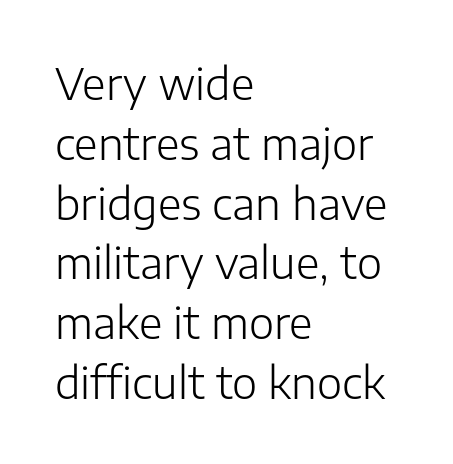
The image shows 43 px light sans-serif type, upright; set left-aligned, normal line spacing (1.39x), normal letter spacing, not underlined; low stroke contrast and a medium x-height.
